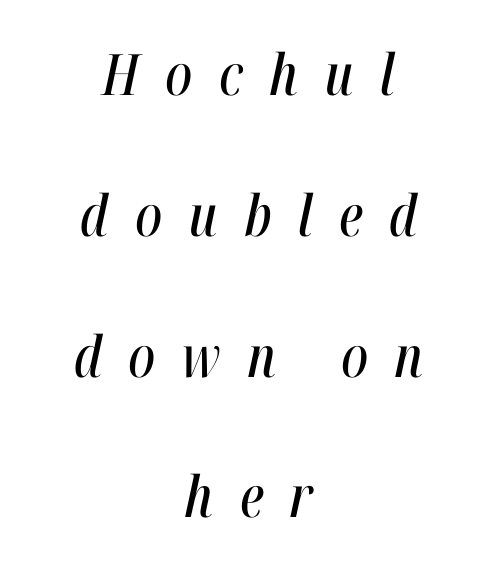
The image shows 57 px condensed type, italic (leaning right); set centered, loose line spacing (2.47x), unusually wide letter spacing (+0.46 em), not underlined; high stroke contrast and a medium x-height.
